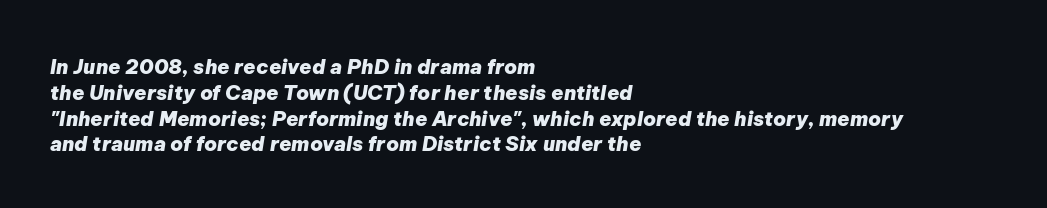
The image shows 20 px bold type, italic (leaning right); set left-aligned, normal line spacing (1.29x), normal letter spacing, not underlined.
